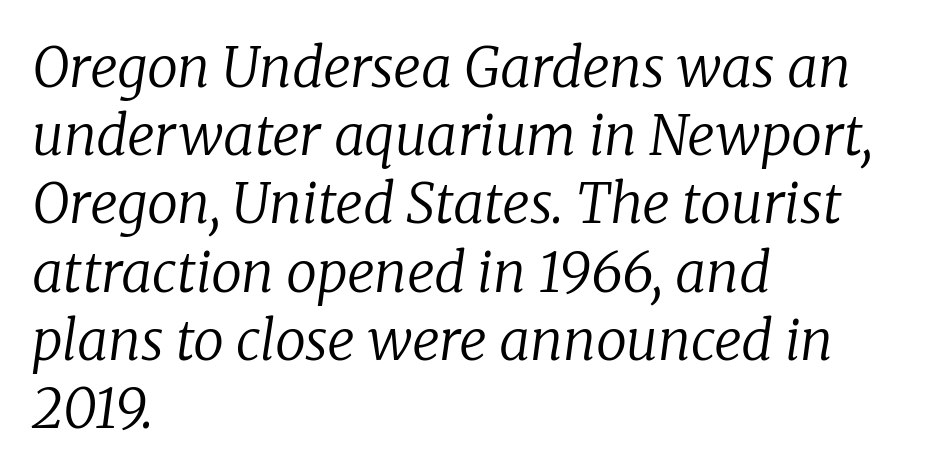
The image shows 55 px regular-weight serif type, italic (leaning right); set left-aligned, line spacing 1.24x, normal letter spacing, not underlined; low stroke contrast and a medium x-height.
